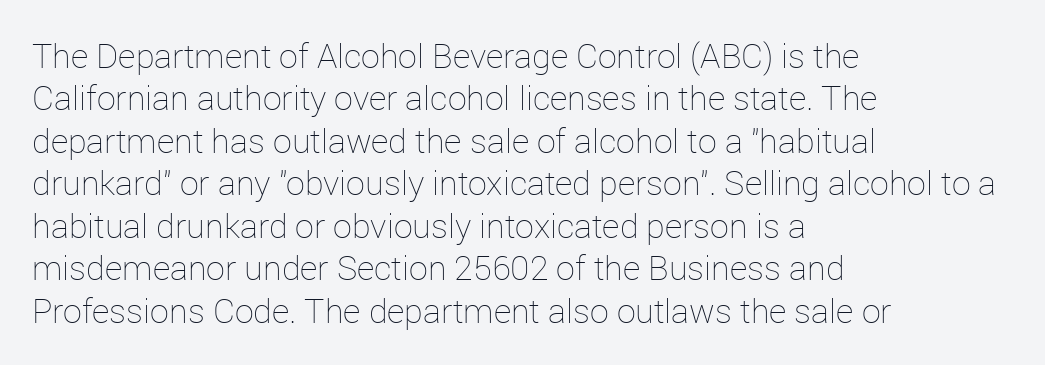
{"italic": "no", "bold": "no", "weight": "thin", "width": "normal", "stroke_contrast": "low", "x_height": "medium", "monospaced": "no", "underline": "no", "align": "left", "line_spacing": "normal", "line_spacing_ratio": 1.25, "letter_spacing": "normal", "letter_spacing_em": 0.0, "glyph_px": 34}
